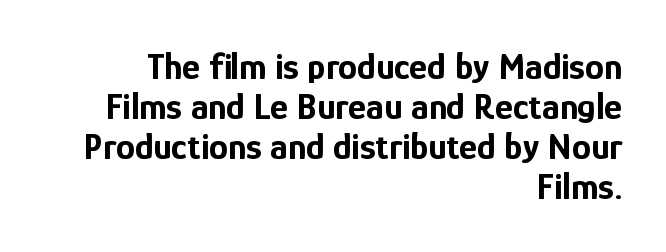
{"serif": "no", "italic": "no", "bold": "yes", "weight": "bold", "width": "condensed", "stroke_contrast": "low", "x_height": "medium", "monospaced": "no", "underline": "no", "align": "right", "line_spacing": "tight", "line_spacing_ratio": 1.05, "letter_spacing": "normal", "letter_spacing_em": 0.0, "glyph_px": 38}
